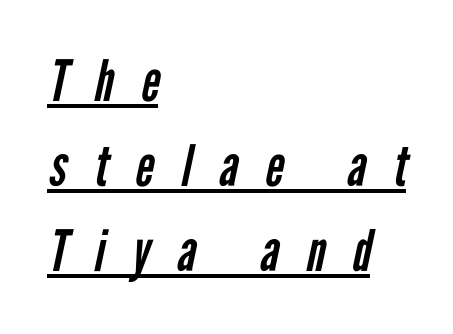
The image shows 57 px regular-weight, condensed sans-serif type; set left-aligned, normal line spacing (1.49x), unusually wide letter spacing (+0.48 em), underlined; low stroke contrast and a medium x-height.
